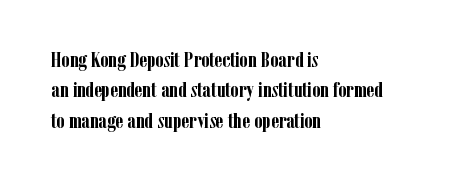
{"italic": "no", "bold": "yes", "underline": "no", "align": "left", "line_spacing": "normal", "line_spacing_ratio": 1.45, "letter_spacing": "normal", "letter_spacing_em": 0.0, "glyph_px": 21}
